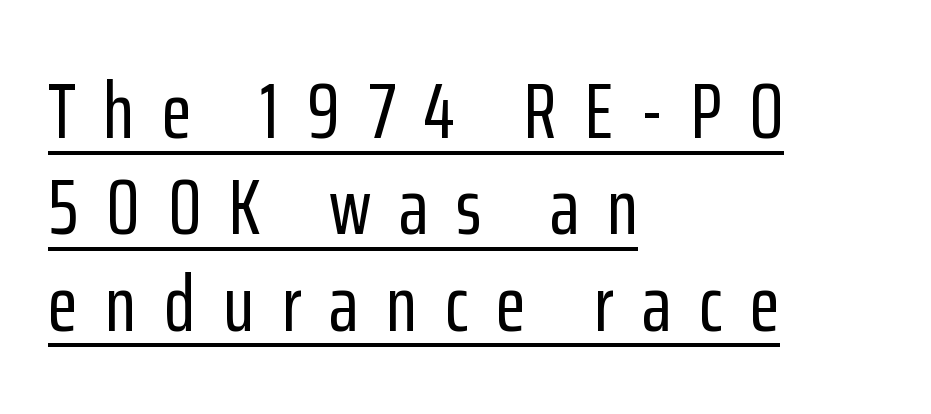
Q: Is the text italic (slanted)? A: No, it is upright.
Q: Is the typeface a serif or a sans-serif typeface? A: Sans-serif.
Q: Is the text underlined? A: Yes.
Q: How is the paragraph aligned? A: Left-aligned.
Q: Is the spacing between letters normal or unusually wide? A: Unusually wide.
Q: Width (condensed, normal, or wide)? A: Condensed.
Q: Stroke contrast? A: Low.
Q: x-height? A: Medium.
Q: Monospaced? A: No.
